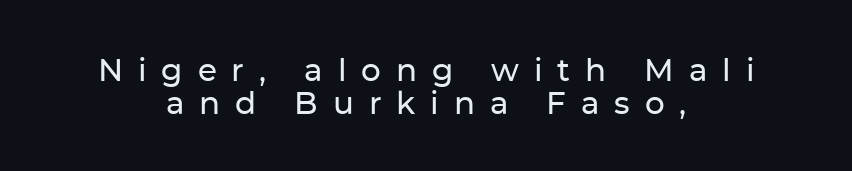
{"serif": "no", "italic": "no", "width": "normal", "stroke_contrast": "low", "x_height": "medium", "monospaced": "no", "underline": "no", "align": "center", "line_spacing": "tight", "line_spacing_ratio": 1.06, "letter_spacing": "wide", "letter_spacing_em": 0.48, "glyph_px": 31}
